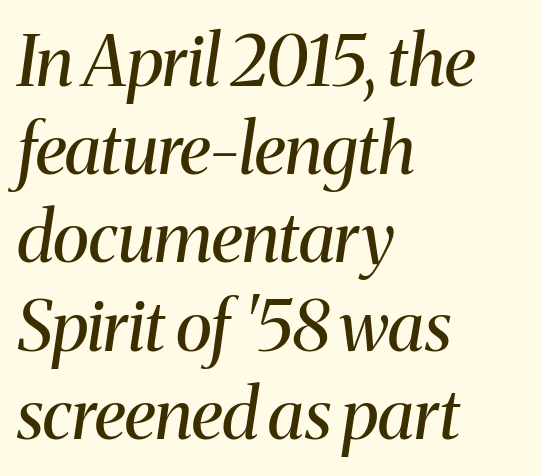
Q: Is the text bold? A: No.
Q: Is the text italic (slanted)? A: Yes, it leans right by about 8 degrees.
Q: Is the typeface a serif or a sans-serif typeface? A: Serif.
Q: Is the text underlined? A: No.
Q: How is the paragraph aligned? A: Left-aligned.
Q: Is the spacing between letters normal or unusually wide? A: Normal.
Q: Is the spacing between lines tight, normal or loose? A: Normal.
Q: Width (condensed, normal, or wide)? A: Normal.
Q: Stroke contrast? A: Medium.
Q: x-height? A: Medium.
Q: Monospaced? A: No.
